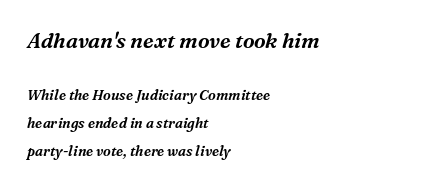
Between one letter and the next there's only the usual sliver of space. Of the two passages, the one on top uses the larger point size. Reading down the column, the eye jumps a long way to each next line. Bare-footed words on every line. Visually the block forms a straight wall on the left and a jagged coastline on the right.
